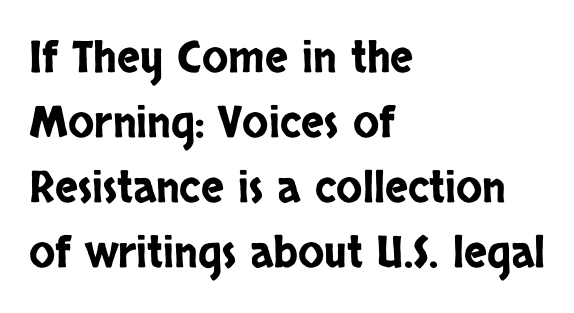
The image shows 43 px condensed sans-serif type, upright; set left-aligned, normal line spacing (1.51x), normal letter spacing, not underlined; low stroke contrast and a large x-height.
